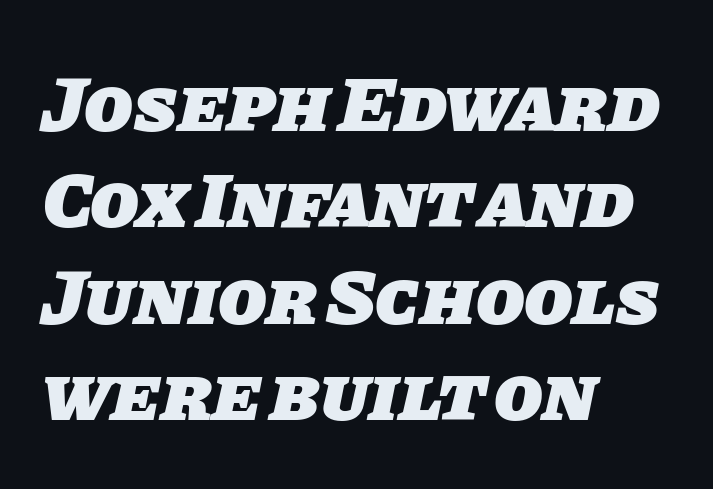
{"bold": "yes", "weight": "heavy", "width": "normal", "stroke_contrast": "low", "x_height": "large", "monospaced": "no", "underline": "no", "align": "left", "line_spacing_ratio": 1.22, "letter_spacing": "normal", "letter_spacing_em": 0.0, "glyph_px": 79}
